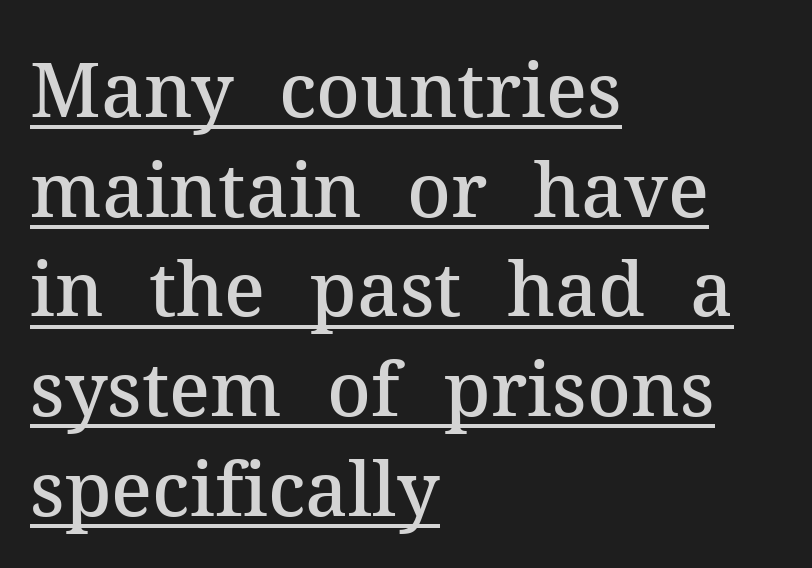
Q: Is the text bold? A: Semi-bold.
Q: Is the text italic (slanted)? A: No, it is upright.
Q: Is the typeface a serif or a sans-serif typeface? A: Serif.
Q: Is the text underlined? A: Yes.
Q: How is the paragraph aligned? A: Left-aligned.
Q: Is the spacing between letters normal or unusually wide? A: Normal.
Q: Is the spacing between lines tight, normal or loose? A: Normal.
Q: Width (condensed, normal, or wide)? A: Normal.
Q: Stroke contrast? A: Medium.
Q: x-height? A: Medium.
Q: Monospaced? A: No.
